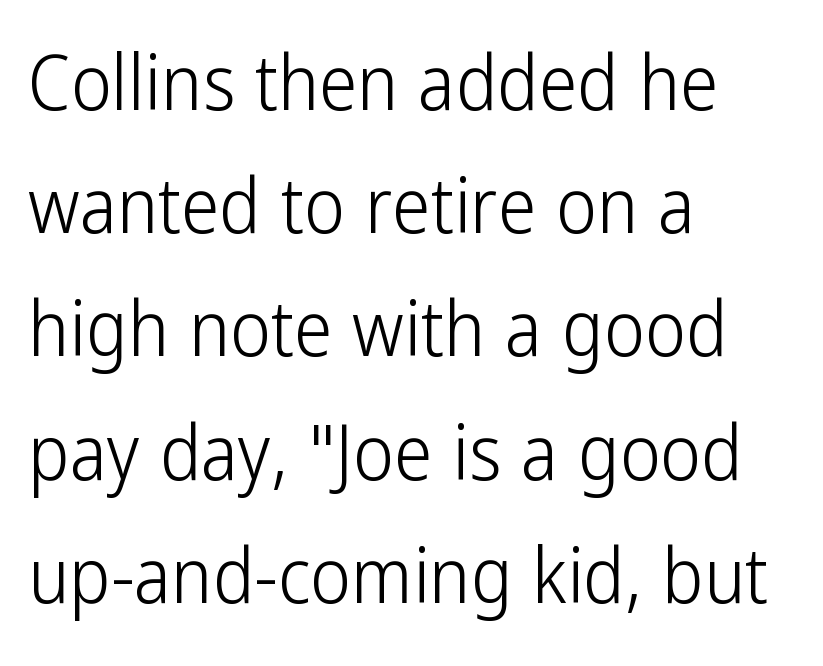
The image shows 77 px light, condensed sans-serif type, upright; set left-aligned, normal line spacing (1.6x), normal letter spacing, not underlined; low stroke contrast and a medium x-height.
